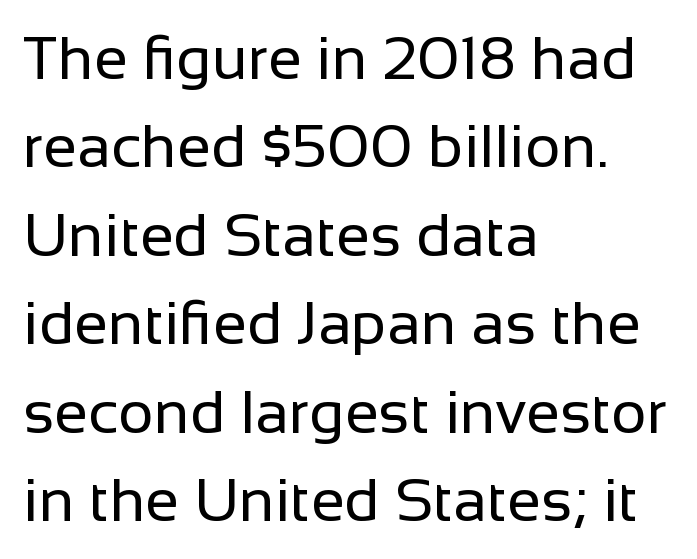
The image shows 61 px regular-weight sans-serif type, upright; set left-aligned, normal line spacing (1.45x), normal letter spacing, not underlined; low stroke contrast and a medium x-height.
